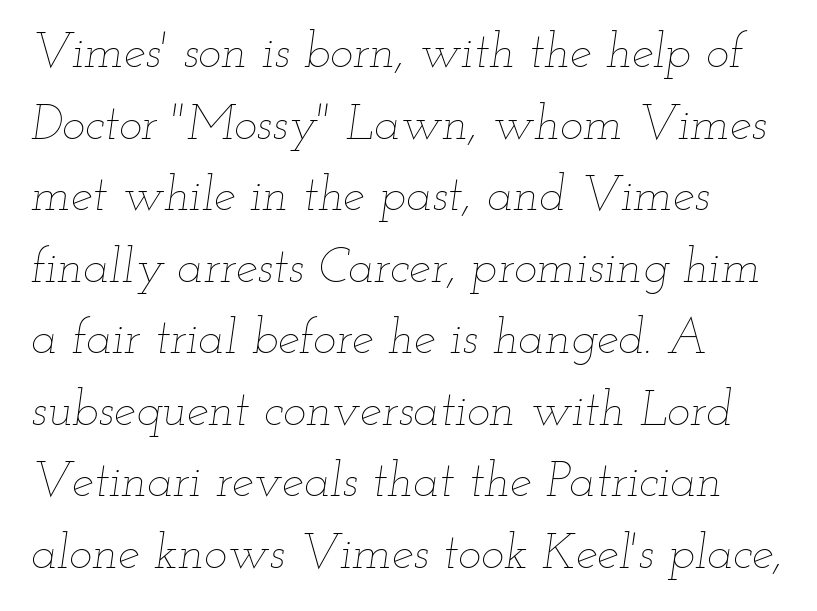
{"italic": "yes", "lean": "right", "slant_degrees": 12, "bold": "no", "weight": "thin", "width": "wide", "stroke_contrast": "low", "x_height": "small", "monospaced": "no", "underline": "no", "align": "left", "line_spacing": "normal", "line_spacing_ratio": 1.46, "letter_spacing": "normal", "letter_spacing_em": 0.0, "glyph_px": 49}
